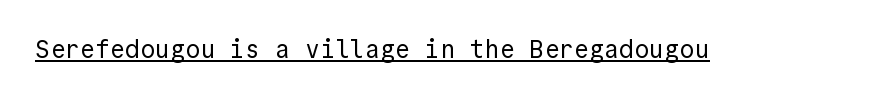
{"italic": "no", "bold": "no", "underline": "yes", "letter_spacing": "normal", "letter_spacing_em": 0.0, "glyph_px": 25}
